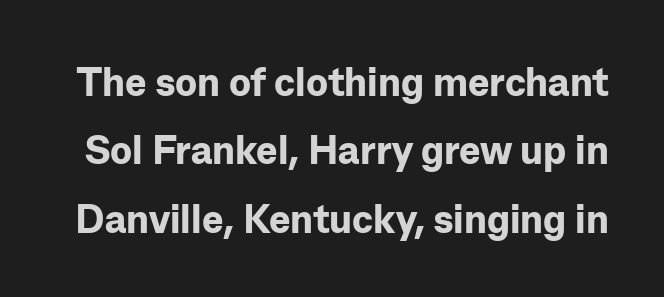
{"serif": "no", "italic": "no", "bold": "yes", "weight": "bold", "width": "normal", "stroke_contrast": "low", "x_height": "medium", "monospaced": "no", "underline": "no", "line_spacing_ratio": 1.71, "letter_spacing": "normal", "letter_spacing_em": 0.0, "glyph_px": 40}
